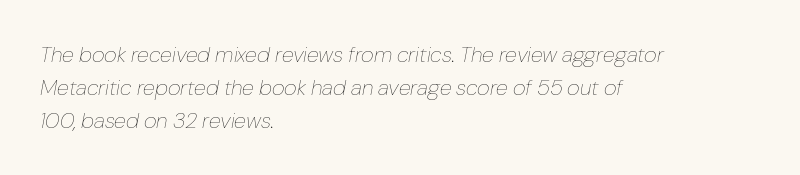
The image shows 22 px text type, italic (leaning right); set left-aligned, normal line spacing (1.49x), normal letter spacing, not underlined.
